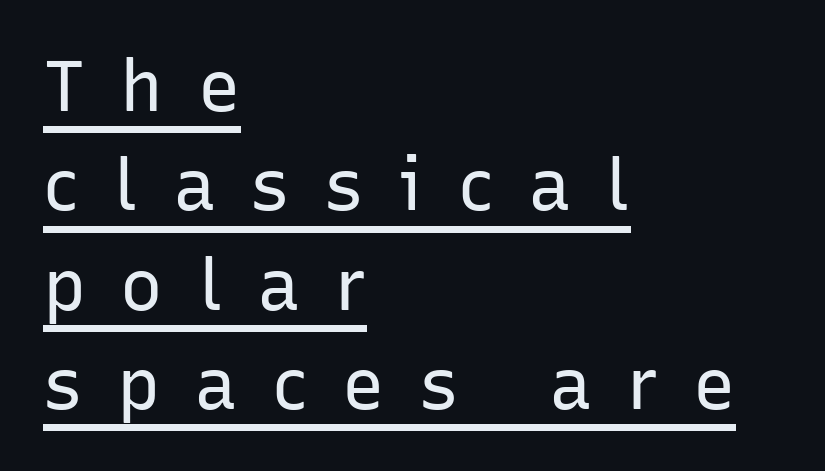
{"serif": "no", "italic": "no", "bold": "no", "weight": "regular", "width": "normal", "stroke_contrast": "low", "x_height": "medium", "monospaced": "no", "underline": "yes", "align": "left", "line_spacing": "normal", "line_spacing_ratio": 1.4, "letter_spacing": "wide", "letter_spacing_em": 0.49, "glyph_px": 71}
